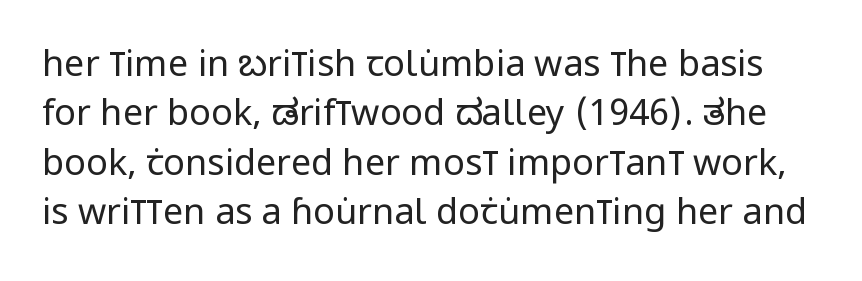
Q: Is the text bold? A: No.
Q: Is the text italic (slanted)? A: No, it is upright.
Q: Is the typeface a serif or a sans-serif typeface? A: Sans-serif.
Q: Is the text underlined? A: No.
Q: Is the spacing between letters normal or unusually wide? A: Normal.
Q: Is the spacing between lines tight, normal or loose? A: Normal.
Q: Width (condensed, normal, or wide)? A: Condensed.
Q: Stroke contrast? A: Low.
Q: x-height? A: Large.
Q: Monospaced? A: No.
